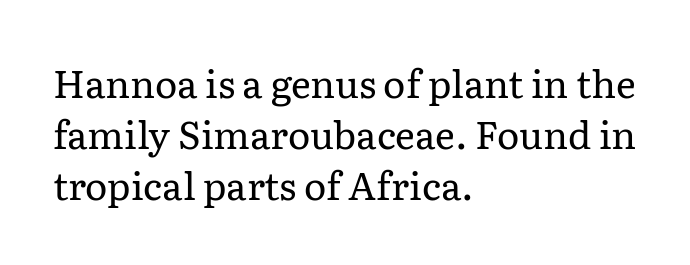
{"serif": "yes", "italic": "no", "bold": "no", "weight": "regular", "width": "normal", "stroke_contrast": "low", "x_height": "medium", "monospaced": "no", "underline": "no", "align": "left", "line_spacing": "normal", "line_spacing_ratio": 1.34, "letter_spacing": "normal", "letter_spacing_em": 0.0, "glyph_px": 38}
